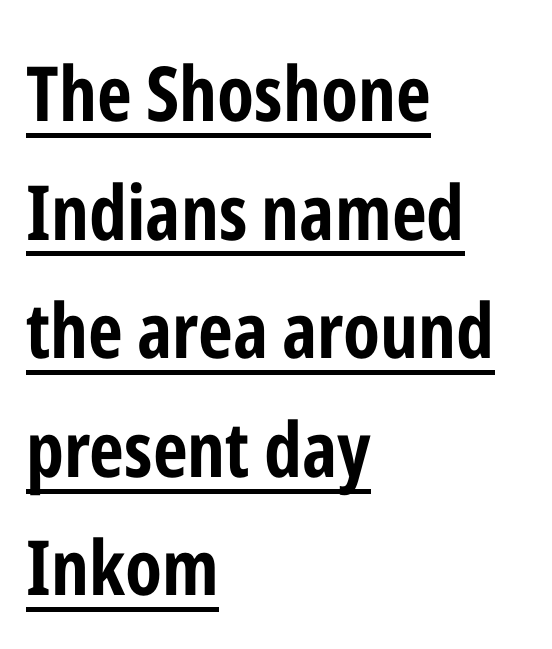
The image shows 76 px bold, condensed sans-serif type, upright; set left-aligned, normal line spacing (1.56x), normal letter spacing, underlined; low stroke contrast and a medium x-height.
